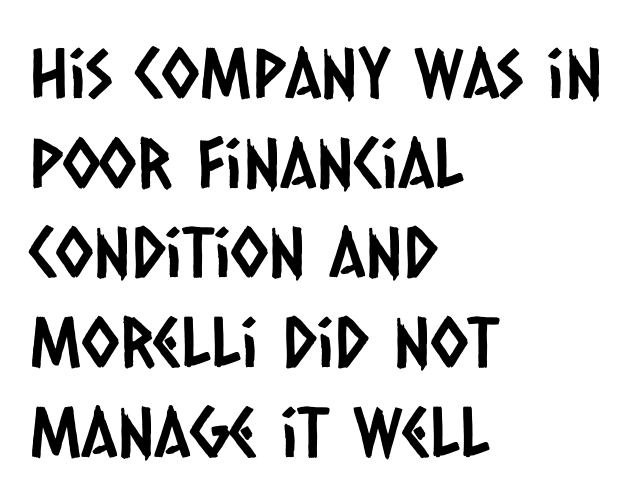
Q: Is the typeface a serif or a sans-serif typeface? A: Sans-serif.
Q: Is the text underlined? A: No.
Q: How is the paragraph aligned? A: Left-aligned.
Q: Is the spacing between letters normal or unusually wide? A: Normal.
Q: Is the spacing between lines tight, normal or loose? A: Normal.
Q: Width (condensed, normal, or wide)? A: Condensed.
Q: Stroke contrast? A: Low.
Q: x-height? A: Large.
Q: Monospaced? A: No.
